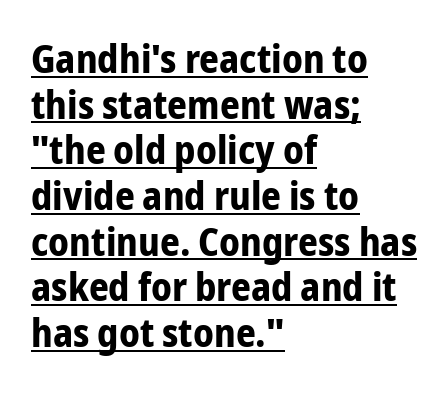
{"serif": "no", "italic": "no", "bold": "yes", "weight": "bold", "width": "condensed", "stroke_contrast": "low", "x_height": "medium", "monospaced": "no", "underline": "yes", "align": "left", "line_spacing_ratio": 1.17, "letter_spacing": "normal", "letter_spacing_em": 0.0, "glyph_px": 39}
